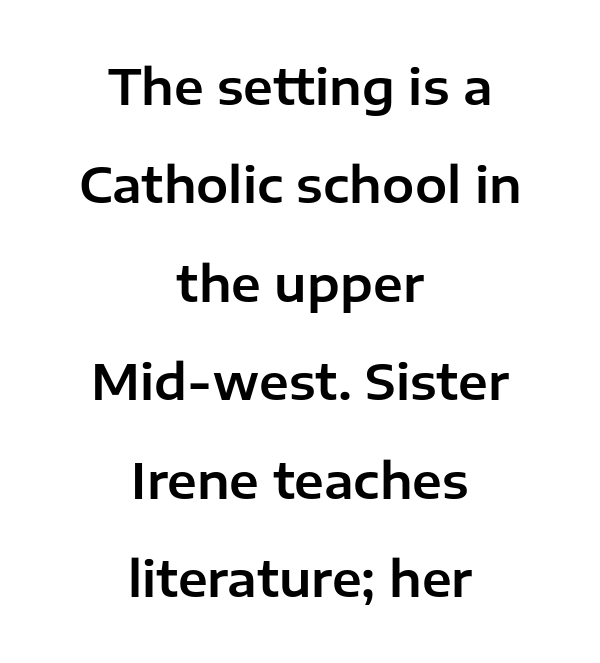
The rendering keeps characters at their native spacing. Do the characters align in a grid? No, the font is proportional. Vertical spacing — loose. The letters stand upright; this is a roman face. Unlike a traditional serif, this face leaves its strokes unadorned. Layout note: lines centered.
